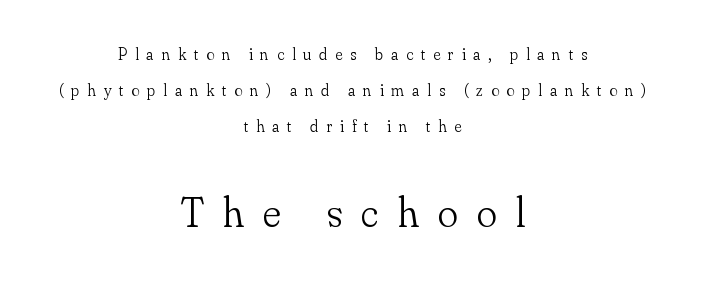
{"serif": "yes", "italic": "no", "bold": "no", "weight": "light", "width": "normal", "stroke_contrast": "low", "x_height": "small", "monospaced": "no", "underline": "no", "align": "center", "line_spacing": "loose", "line_spacing_ratio": 2.13, "letter_spacing": "wide", "letter_spacing_em": 0.46, "larger_block": "second", "size_ratio": 2.47, "glyph_px": 42}
